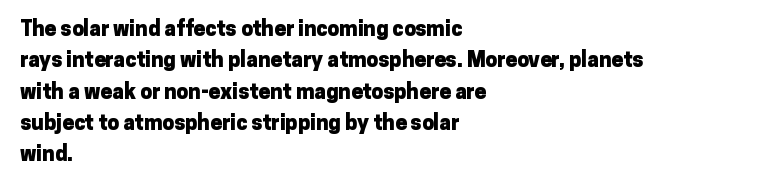
{"italic": "no", "bold": "yes", "underline": "no", "align": "left", "line_spacing": "normal", "line_spacing_ratio": 1.49, "letter_spacing": "normal", "letter_spacing_em": 0.0, "glyph_px": 21}
